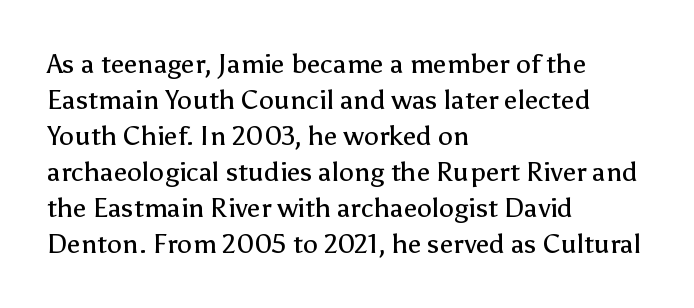
{"italic": "no", "bold": "no", "underline": "no", "align": "left", "line_spacing": "normal", "line_spacing_ratio": 1.33, "letter_spacing": "normal", "letter_spacing_em": 0.0, "glyph_px": 27}
